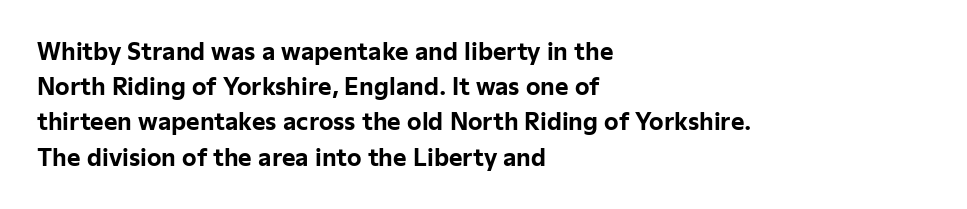
The image shows 23 px bold type, upright; set left-aligned, normal line spacing (1.53x), normal letter spacing, not underlined.
